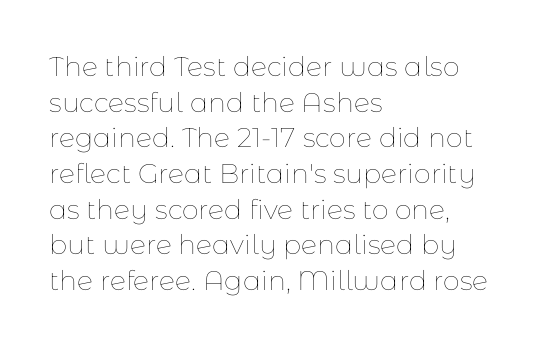
{"italic": "no", "bold": "no", "underline": "no", "align": "left", "line_spacing": "normal", "line_spacing_ratio": 1.32, "letter_spacing": "normal", "letter_spacing_em": 0.0, "glyph_px": 27}
